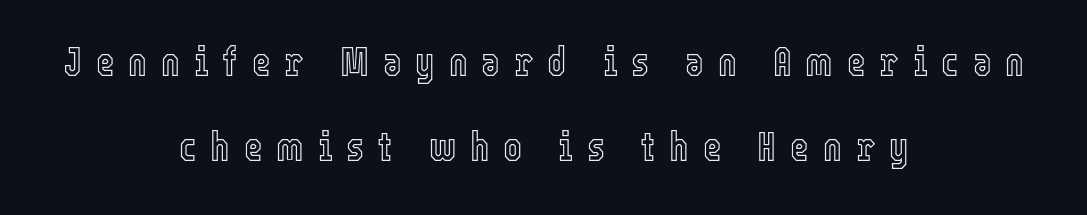
Loosely led — the rows are spread out. No word sits above an underline. Is the block centered? Yes — each line is placed symmetrically about the middle. Each word looks stretched out because of the extra space between its letters. You can tell it's not italic because the verticals are truly vertical.
